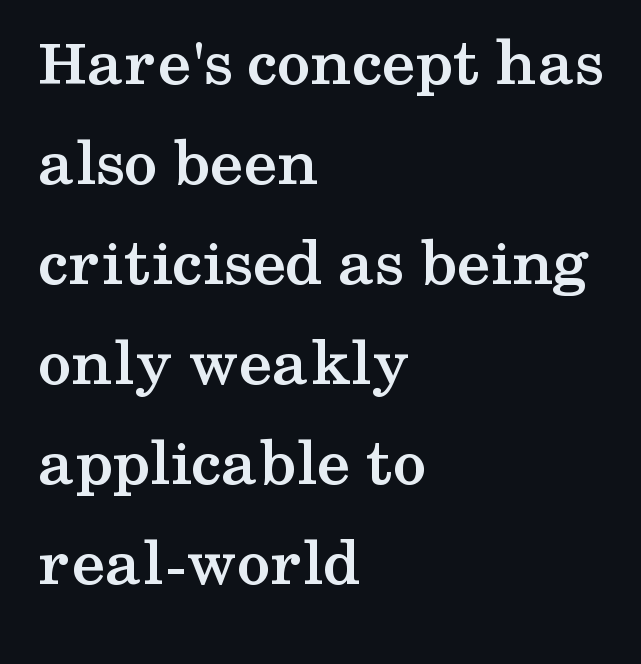
Spacing between characters is what you'd get straight out of the box. Notice how the stems are strictly vertical — no italics here. Looks like regular typesetting: each glyph gets only the width it needs. How would I describe the line gaps? Plain and ordinary. Caption: multi-line text, flush left, ragged right.
